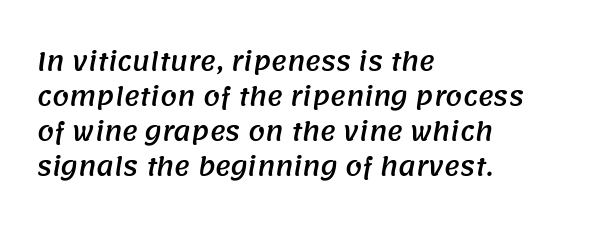
Students, note that the glyphs here touch the page at normal intervals. Left-aligned paragraph, ragged on the right. Check the space under the baseline: it is left empty. Notice how descenders clear the ascenders below comfortably — that's standard leading.
